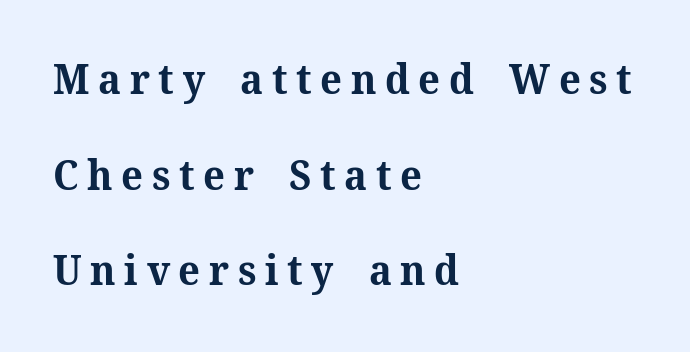
{"serif": "yes", "italic": "no", "bold": "yes", "weight": "bold", "width": "normal", "stroke_contrast": "medium", "x_height": "medium", "monospaced": "no", "underline": "no", "align": "left", "line_spacing": "loose", "line_spacing_ratio": 2.33, "letter_spacing": "wide", "letter_spacing_em": 0.21, "glyph_px": 41}
